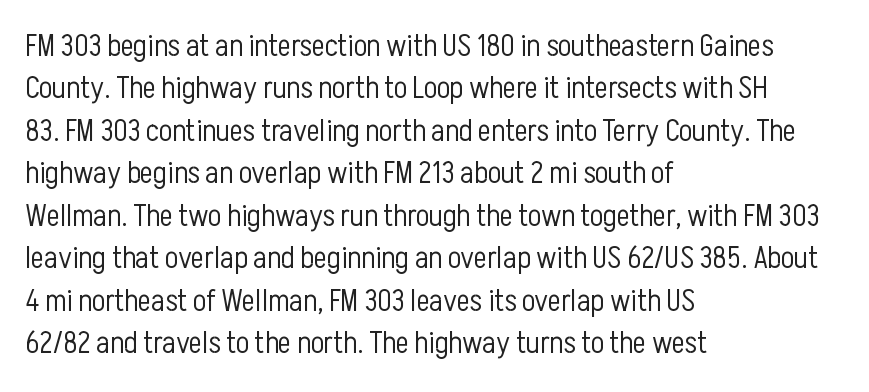
Q: Is the text bold? A: No.
Q: Is the text italic (slanted)? A: No, it is upright.
Q: Is the typeface a serif or a sans-serif typeface? A: Sans-serif.
Q: Is the text underlined? A: No.
Q: How is the paragraph aligned? A: Left-aligned.
Q: Is the spacing between letters normal or unusually wide? A: Normal.
Q: Is the spacing between lines tight, normal or loose? A: Normal.
Q: Width (condensed, normal, or wide)? A: Condensed.
Q: Stroke contrast? A: Low.
Q: x-height? A: Medium.
Q: Monospaced? A: No.
